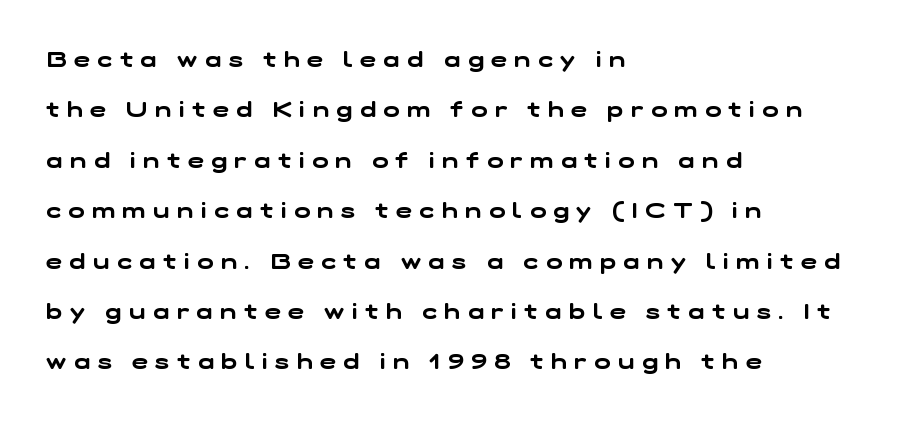
{"underline": "no", "align": "left", "line_spacing": "loose", "line_spacing_ratio": 2.4, "letter_spacing": "wide", "letter_spacing_em": 0.37, "glyph_px": 21}
